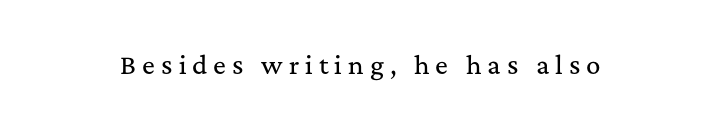
The image shows 24 px text type, upright; set unusually wide letter spacing (+0.25 em), not underlined.
